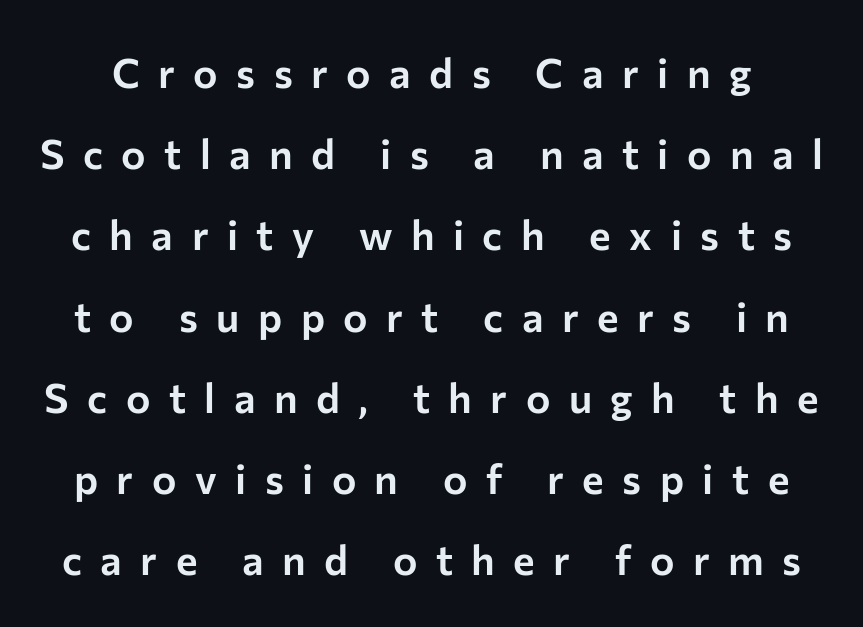
{"serif": "no", "italic": "no", "width": "normal", "stroke_contrast": "low", "x_height": "medium", "monospaced": "no", "underline": "no", "line_spacing": "loose", "line_spacing_ratio": 1.98, "letter_spacing": "wide", "letter_spacing_em": 0.45, "glyph_px": 41}
